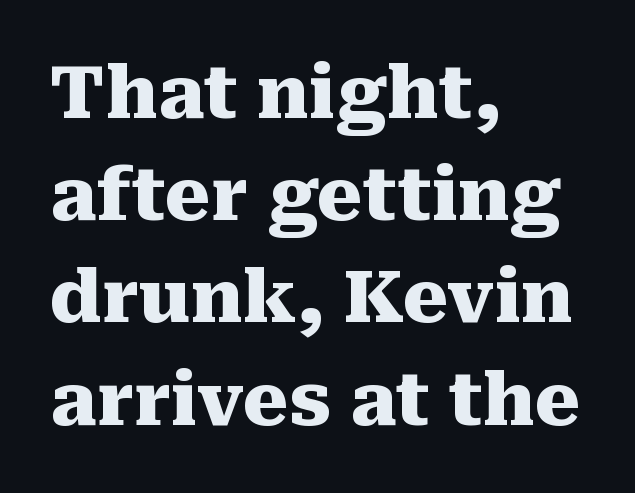
The letters stand upright; this is a roman face. Layout note: lines flush left. Here the designer chose a conventional face with non-uniform glyph widths. Spacing between characters is what you'd get straight out of the box.
